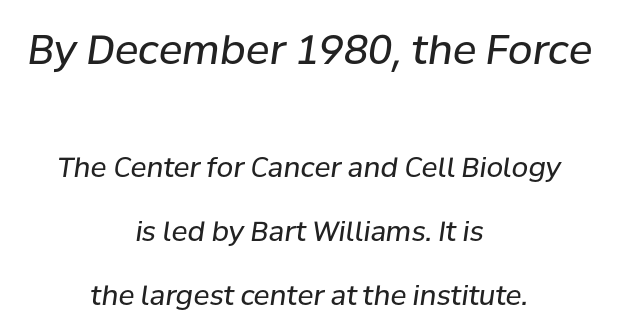
{"italic": "yes", "lean": "right", "slant_degrees": 8, "bold": "no", "weight": "regular", "width": "normal", "stroke_contrast": "low", "x_height": "medium", "monospaced": "no", "underline": "no", "align": "center", "line_spacing": "loose", "line_spacing_ratio": 2.37, "letter_spacing": "normal", "letter_spacing_em": 0.0, "larger_block": "first", "size_ratio": 1.48, "glyph_px": 40}
